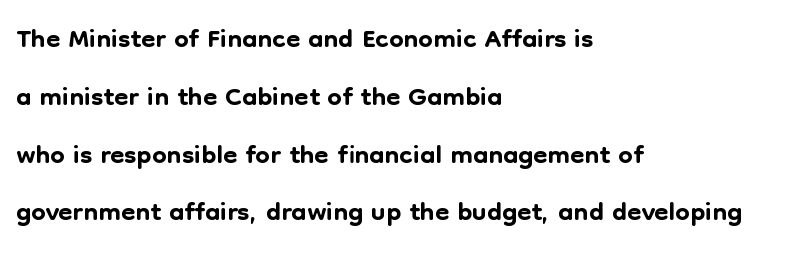
{"serif": "no", "italic": "no", "width": "normal", "stroke_contrast": "low", "x_height": "medium", "monospaced": "no", "underline": "no", "align": "left", "line_spacing": "normal", "line_spacing_ratio": 1.41, "letter_spacing": "normal", "letter_spacing_em": 0.0, "glyph_px": 41}
